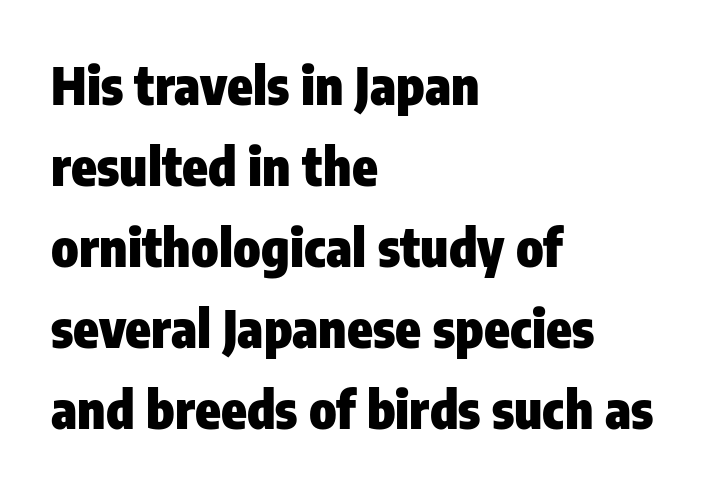
{"serif": "no", "italic": "no", "bold": "yes", "weight": "heavy", "width": "condensed", "stroke_contrast": "low", "x_height": "medium", "monospaced": "no", "underline": "no", "align": "left", "line_spacing": "normal", "line_spacing_ratio": 1.56, "letter_spacing": "normal", "letter_spacing_em": 0.0, "glyph_px": 52}
